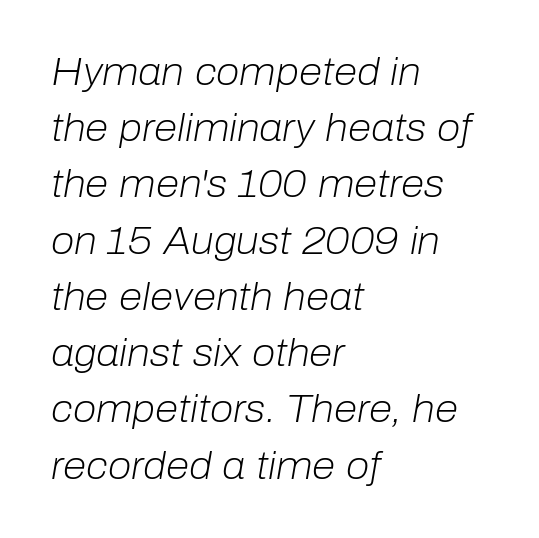
The image shows 38 px light type, italic (leaning right); set left-aligned, normal line spacing (1.48x), normal letter spacing, not underlined; low stroke contrast and a medium x-height.
